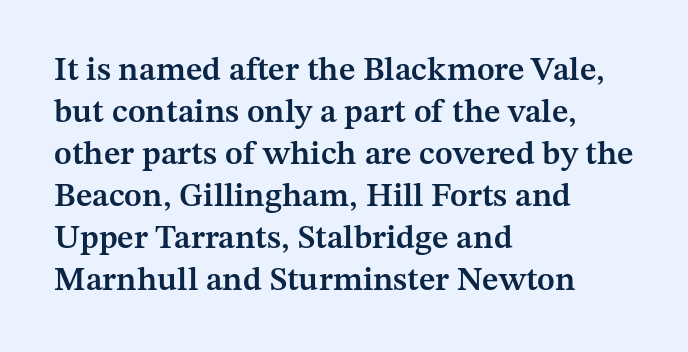
Q: Is the text bold? A: Semi-bold.
Q: Is the text italic (slanted)? A: No, it is upright.
Q: Is the typeface a serif or a sans-serif typeface? A: Serif.
Q: Is the text underlined? A: No.
Q: How is the paragraph aligned? A: Left-aligned.
Q: Is the spacing between letters normal or unusually wide? A: Normal.
Q: Is the spacing between lines tight, normal or loose? A: Normal.
Q: Width (condensed, normal, or wide)? A: Normal.
Q: Stroke contrast? A: Medium.
Q: x-height? A: Medium.
Q: Monospaced? A: No.
